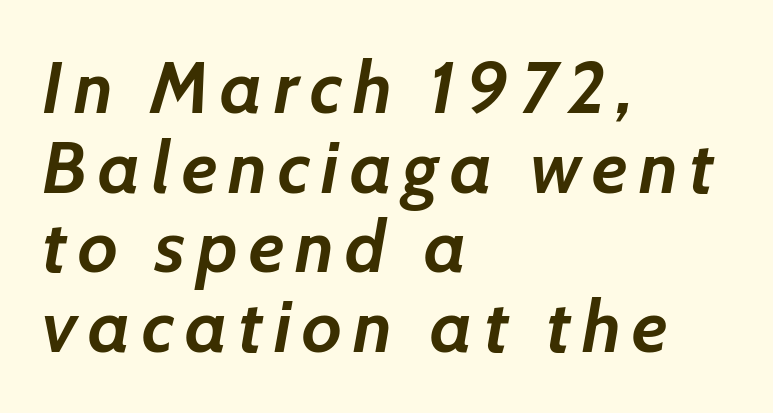
The font is running at its bold setting. Every character sits at an angle, as italics do. Reading down the column, the eye jumps only a short way to each next line. This sample is left-justified, so line endings fall wherever the words run out.
